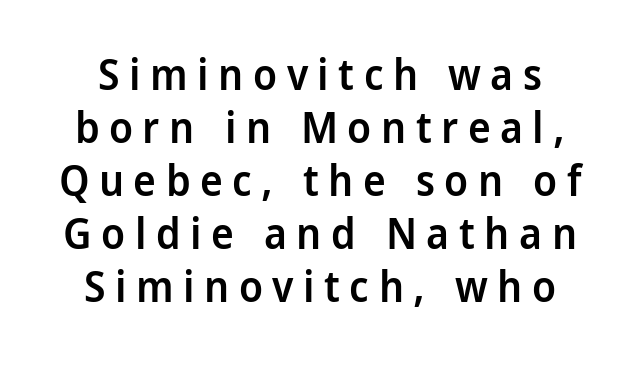
Q: Is the text bold? A: Semi-bold.
Q: Is the text italic (slanted)? A: No, it is upright.
Q: Is the typeface a serif or a sans-serif typeface? A: Sans-serif.
Q: Is the text underlined? A: No.
Q: Is the spacing between letters normal or unusually wide? A: Unusually wide.
Q: Width (condensed, normal, or wide)? A: Condensed.
Q: Stroke contrast? A: Low.
Q: x-height? A: Large.
Q: Monospaced? A: No.
